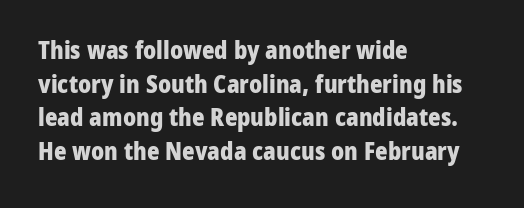
The image shows 24 px bold type, upright; set left-aligned, normal line spacing (1.4x), normal letter spacing, not underlined.
